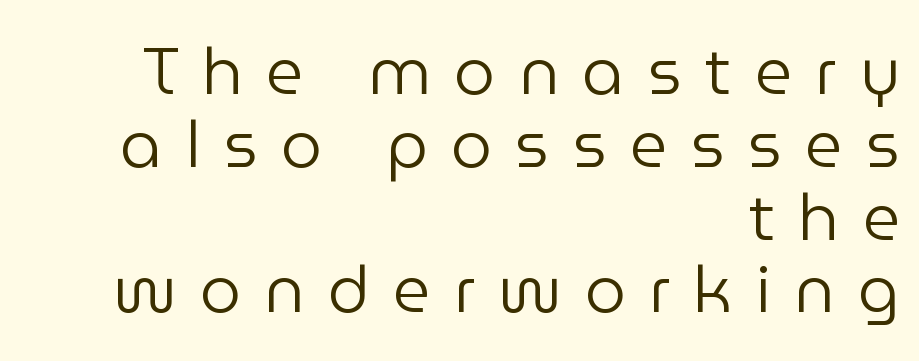
Q: Is the text bold? A: No.
Q: Is the text italic (slanted)? A: No, it is upright.
Q: Is the typeface a serif or a sans-serif typeface? A: Sans-serif.
Q: Is the text underlined? A: No.
Q: How is the paragraph aligned? A: Right-aligned.
Q: Is the spacing between letters normal or unusually wide? A: Unusually wide.
Q: Is the spacing between lines tight, normal or loose? A: Tight.
Q: Width (condensed, normal, or wide)? A: Normal.
Q: Stroke contrast? A: Low.
Q: x-height? A: Medium.
Q: Monospaced? A: No.
